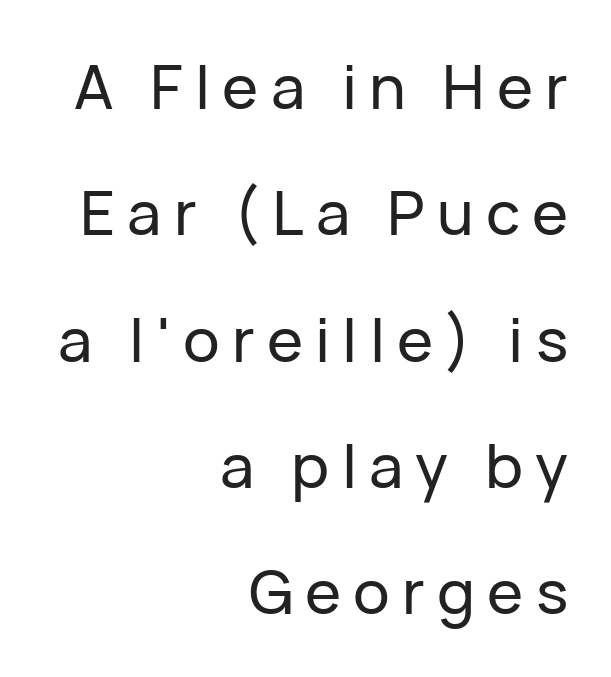
{"serif": "no", "italic": "no", "width": "normal", "stroke_contrast": "low", "x_height": "medium", "monospaced": "no", "underline": "no", "align": "right", "line_spacing": "loose", "line_spacing_ratio": 2.07, "letter_spacing": "wide", "letter_spacing_em": 0.2, "glyph_px": 61}
